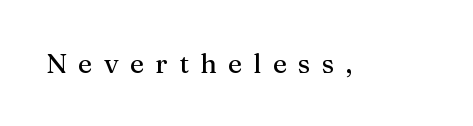
The image shows 27 px text type, upright; set unusually wide letter spacing (+0.42 em), not underlined.
